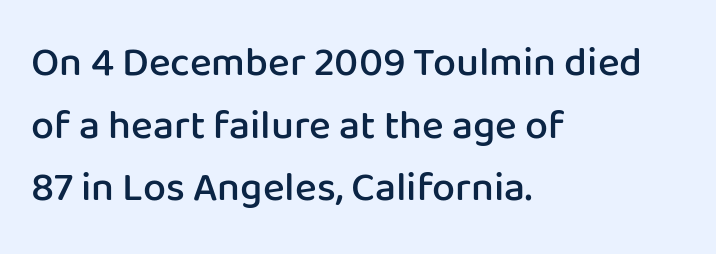
The image shows 41 px semibold sans-serif type, upright; set left-aligned, normal line spacing (1.53x), normal letter spacing, not underlined; low stroke contrast and a medium x-height.
